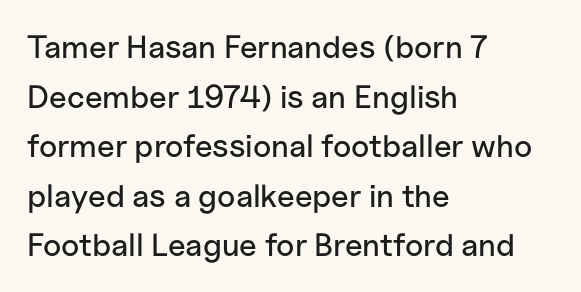
Normally led — the rows are evenly, conventionally spaced. The letters advance in unequal steps, a hallmark of proportional type. Honestly, the letter spacing is just normal — you wouldn't notice it. Short and long lines alike share a common starting point at left.
